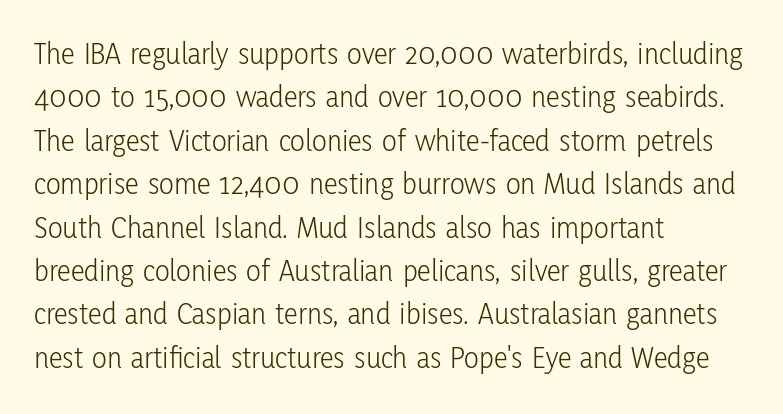
Q: Is the text bold? A: No.
Q: Is the text italic (slanted)? A: No, it is upright.
Q: Is the typeface a serif or a sans-serif typeface? A: Sans-serif.
Q: Is the text underlined? A: No.
Q: How is the paragraph aligned? A: Left-aligned.
Q: Is the spacing between letters normal or unusually wide? A: Normal.
Q: Is the spacing between lines tight, normal or loose? A: Normal.
Q: Width (condensed, normal, or wide)? A: Condensed.
Q: Stroke contrast? A: Low.
Q: x-height? A: Medium.
Q: Monospaced? A: No.
